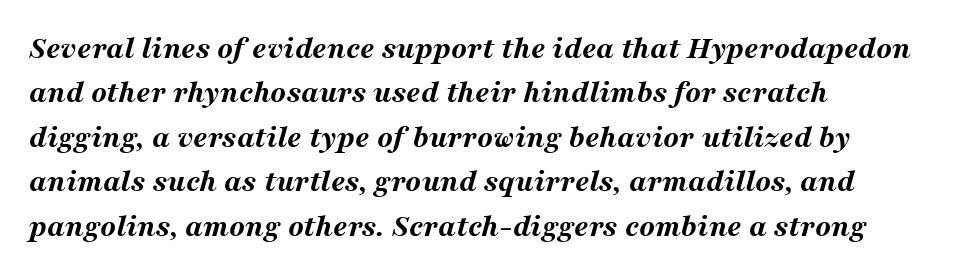
The image shows 32 px bold, wide type, italic (leaning right); set left-aligned, normal line spacing (1.39x), normal letter spacing, not underlined; medium stroke contrast and a medium x-height.
